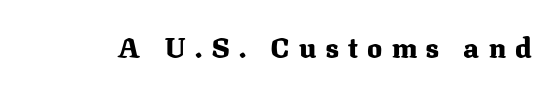
Varying glyph widths throughout — classic text-font behaviour. What weight is shown? A full bold with thick strokes. Tracking value appears strongly positive — letters spread wide. Small tapered or slab feet sit at the stroke ends, so this counts as serif. Nobody drew a line under any word here. It's the straight-up-and-down kind of type.
